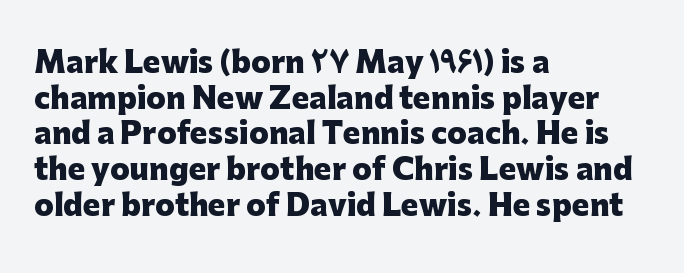
The face used here has the dense, thick strokes of a bold. Nothing unusual about the tracking: characters are spaced as the font intends. The baseline area is clear. Here the designer chose a conventional face with non-uniform glyph widths. Does the copy run flush right? No — it runs flush left. Note: no serifs on the glyphs.
